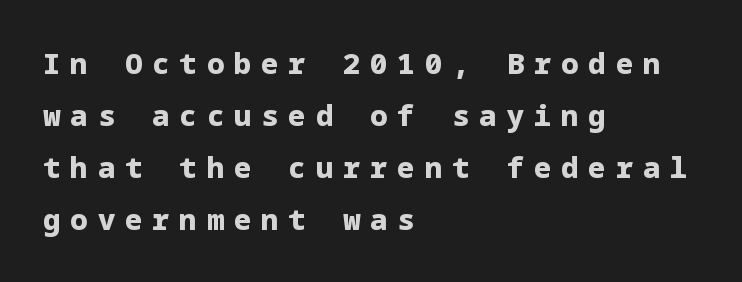
The font is running at its bold setting. The type is letterspaced generously, with wide tracking. The letters carry no serifs — their stems end cleanly without finishing strokes. Ordinary non-slanted type is in use.
